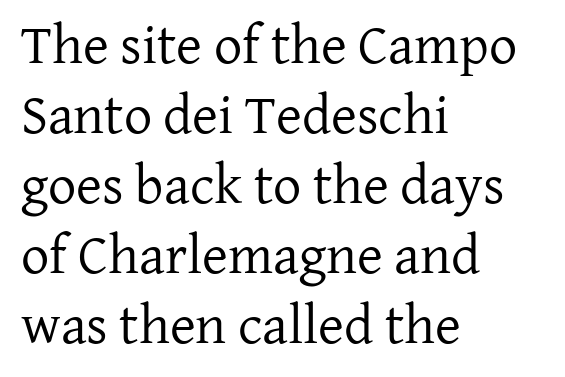
Casual observation: everything's shoved over to the left. Characters follow at the spacing the type designer built in. The passage shown is typed in a proportional face where columns would drift. The strokes carry an ordinary text weight at most. The axis of the letterforms is exactly vertical.
